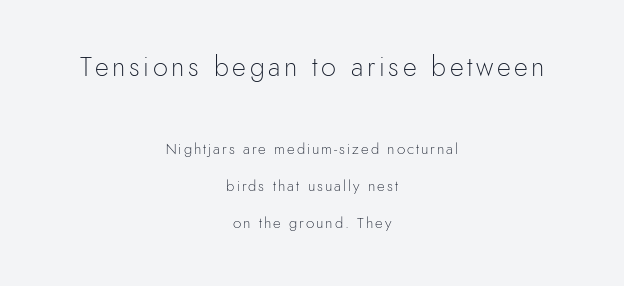
{"italic": "no", "bold": "no", "underline": "no", "align": "center", "line_spacing": "loose", "line_spacing_ratio": 2.47, "larger_block": "first", "size_ratio": 1.8, "glyph_px": 27}
